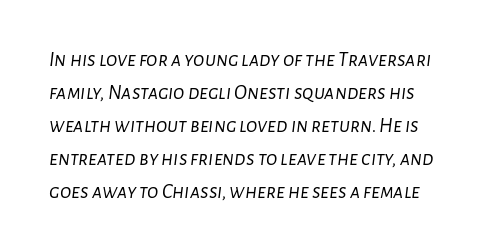
{"italic": "yes", "lean": "right", "slant_degrees": 7, "bold": "no", "underline": "no", "line_spacing": "normal", "line_spacing_ratio": 1.57, "letter_spacing": "normal", "letter_spacing_em": 0.0, "glyph_px": 21}
